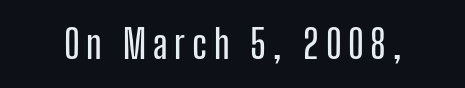
The image shows 39 px condensed sans-serif type, upright; set not underlined; low stroke contrast and a medium x-height.
